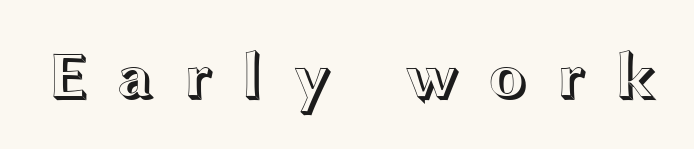
Q: Is the text italic (slanted)? A: No, it is upright.
Q: Is the text underlined? A: No.
Q: Is the spacing between letters normal or unusually wide? A: Unusually wide.
Q: Width (condensed, normal, or wide)? A: Wide.
Q: x-height? A: Medium.
Q: Monospaced? A: No.
